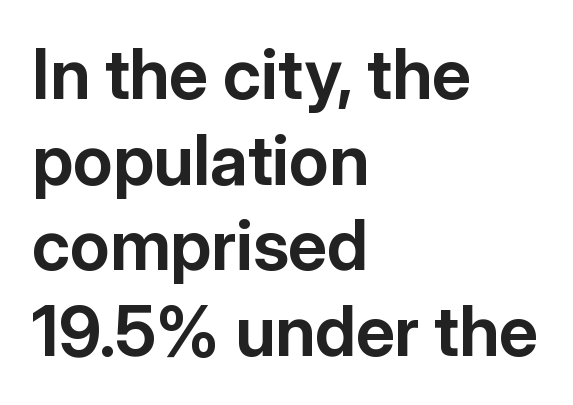
{"serif": "no", "italic": "no", "bold": "yes", "weight": "bold", "width": "normal", "stroke_contrast": "low", "x_height": "medium", "monospaced": "no", "underline": "no", "align": "left", "line_spacing_ratio": 1.24, "letter_spacing": "normal", "letter_spacing_em": 0.0, "glyph_px": 69}
